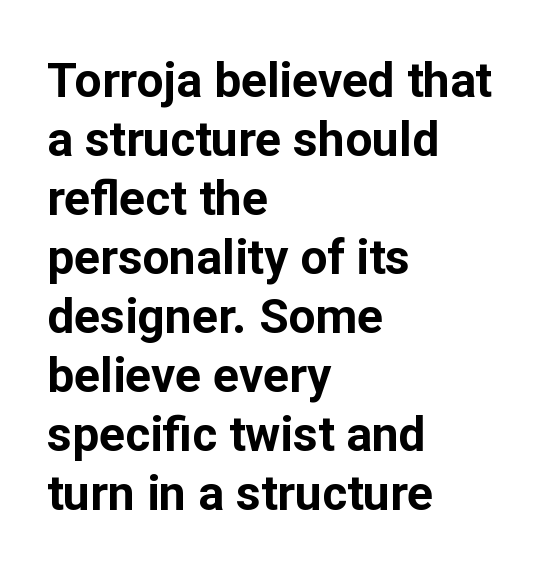
The image shows 48 px bold sans-serif type, upright; set left-aligned, line spacing 1.23x, normal letter spacing, not underlined; low stroke contrast and a medium x-height.
